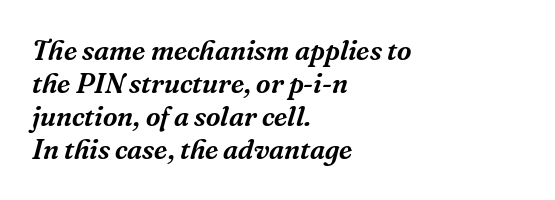
The image shows 28 px serif type, italic (leaning right); set left-aligned, line spacing 1.18x, normal letter spacing, not underlined; medium stroke contrast and a medium x-height.
